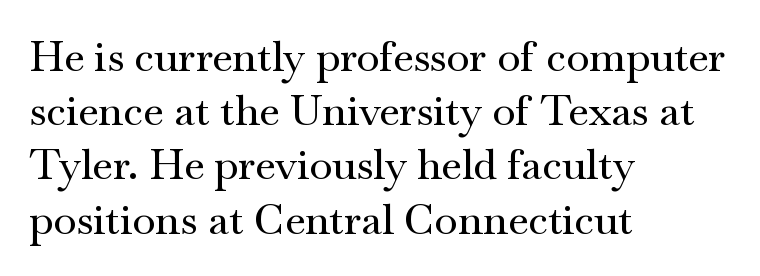
The image shows 42 px wide serif type, upright; set left-aligned, normal line spacing (1.29x), normal letter spacing, not underlined; medium stroke contrast and a small x-height.
